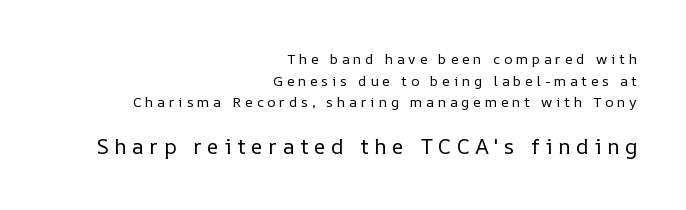
Q: Is the text bold? A: No.
Q: Is the text italic (slanted)? A: No, it is upright.
Q: Is the text underlined? A: No.
Q: How is the paragraph aligned? A: Right-aligned.
Q: Is the spacing between letters normal or unusually wide? A: Unusually wide.
Q: Is the spacing between lines tight, normal or loose? A: Normal.
Q: Which block of text is set in a larger size, the first (top) or the second (bottom)? A: The second (bottom) one.
